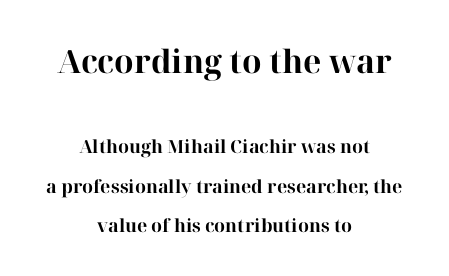
{"serif": "yes", "italic": "no", "bold": "yes", "weight": "bold", "width": "normal", "stroke_contrast": "high", "x_height": "medium", "monospaced": "no", "underline": "no", "align": "center", "line_spacing": "loose", "line_spacing_ratio": 2.18, "letter_spacing": "normal", "letter_spacing_em": 0.0, "larger_block": "first", "size_ratio": 1.78, "glyph_px": 32}
